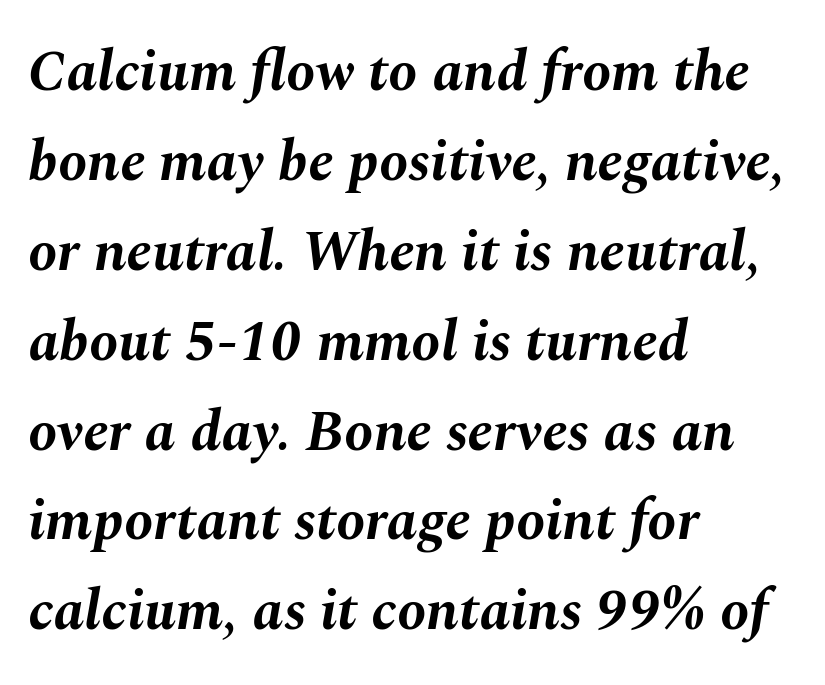
Italic: yes, the glyphs are oblique. The paragraph shown leans on its left margin. This is heavy type, rendered in bold. Do the characters align in a grid? No, the font is proportional. The rows are spaced the way most documents space them. The tracking reads as untouched default to a designer's eye.
